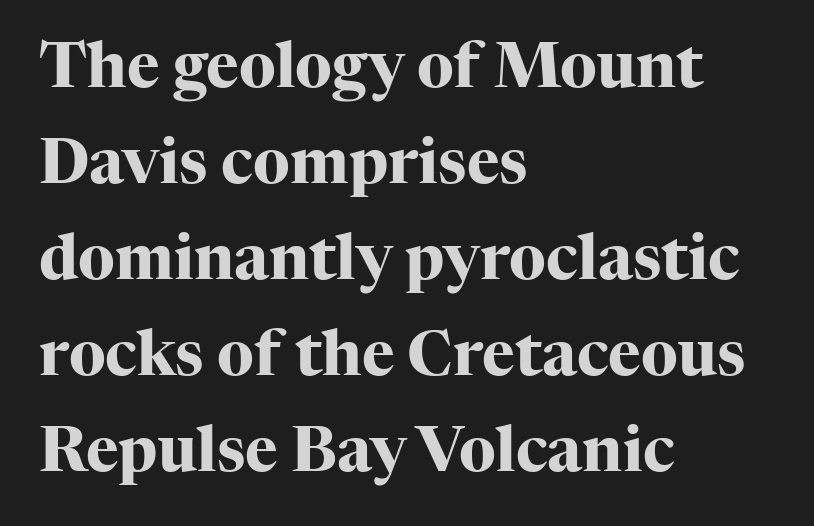
{"serif": "yes", "italic": "no", "bold": "yes", "weight": "heavy", "width": "normal", "stroke_contrast": "high", "x_height": "medium", "monospaced": "no", "underline": "no", "align": "left", "line_spacing": "normal", "line_spacing_ratio": 1.55, "letter_spacing": "normal", "letter_spacing_em": 0.0, "glyph_px": 62}
